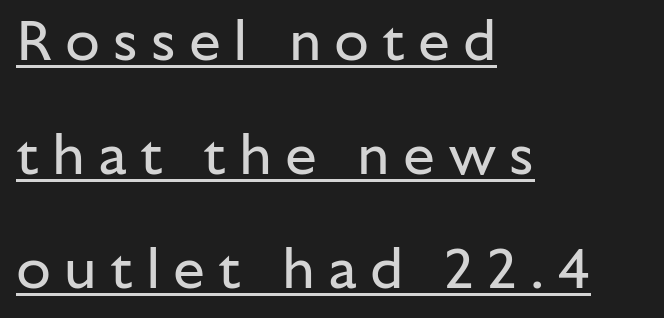
The image shows 57 px regular-weight sans-serif type, upright; set left-aligned, loose line spacing (2.0x), unusually wide letter spacing (+0.23 em), underlined; low stroke contrast and a medium x-height.
